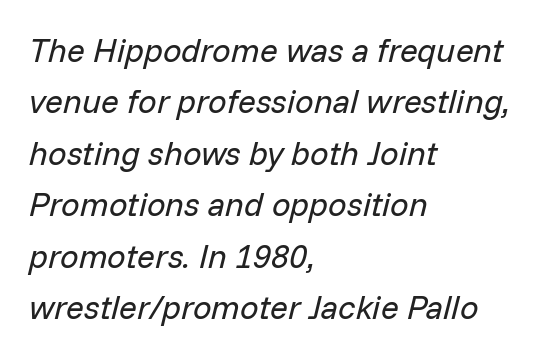
The image shows 33 px regular-weight type, italic (leaning right); set left-aligned, normal line spacing (1.56x), normal letter spacing, not underlined; low stroke contrast and a medium x-height.
